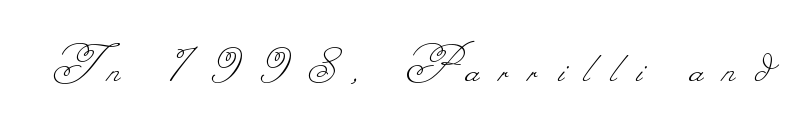
The image shows 53 px thin type; set unusually wide letter spacing (+0.38 em), not underlined; low stroke contrast.
